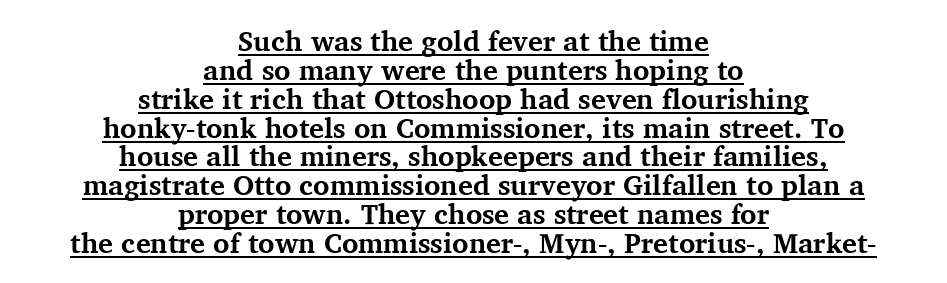
The glyphs are accompanied by a horizontal stroke just below them. Every stem runs plumb, perpendicular to the baseline. One glance says dense: line gaps are narrower than usual. Casual observation: everything's sitting right in the middle.
